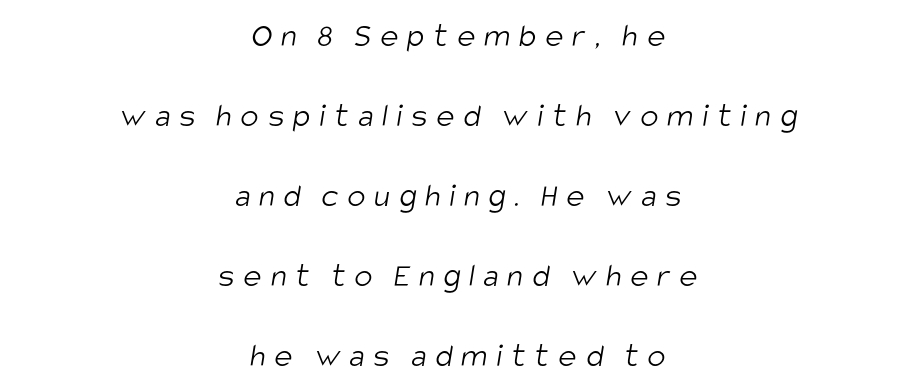
Q: Is the text bold? A: No.
Q: Is the typeface a serif or a sans-serif typeface? A: Sans-serif.
Q: Is the text underlined? A: No.
Q: How is the paragraph aligned? A: Centered.
Q: Is the spacing between letters normal or unusually wide? A: Unusually wide.
Q: Is the spacing between lines tight, normal or loose? A: Loose.
Q: Width (condensed, normal, or wide)? A: Condensed.
Q: Stroke contrast? A: Low.
Q: x-height? A: Large.
Q: Monospaced? A: No.
